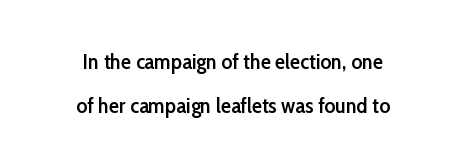
The image shows 21 px text type, upright; set centered, loose line spacing (2.11x), normal letter spacing, not underlined.
